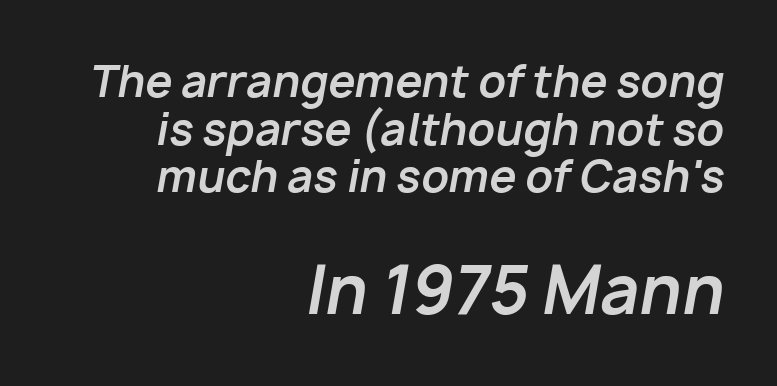
Q: Is the text bold? A: Yes.
Q: Is the text italic (slanted)? A: Yes, it leans right by about 10 degrees.
Q: Is the text underlined? A: No.
Q: How is the paragraph aligned? A: Right-aligned.
Q: Is the spacing between letters normal or unusually wide? A: Normal.
Q: Is the spacing between lines tight, normal or loose? A: Tight.
Q: Which block of text is set in a larger size, the first (top) or the second (bottom)? A: The second (bottom) one.
Q: Width (condensed, normal, or wide)? A: Normal.
Q: Stroke contrast? A: Low.
Q: x-height? A: Medium.
Q: Monospaced? A: No.
